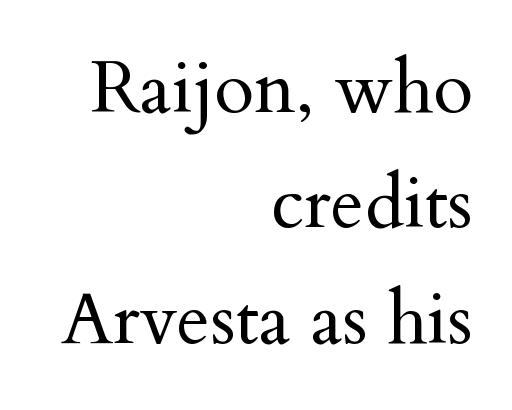
The image shows 73 px regular-weight serif type, upright; set right-aligned, normal line spacing (1.58x), normal letter spacing, not underlined; medium stroke contrast and a small x-height.
